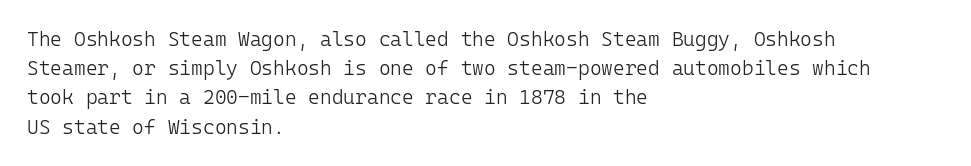
Q: Is the text bold? A: No.
Q: Is the text italic (slanted)? A: No, it is upright.
Q: Is the text underlined? A: No.
Q: How is the paragraph aligned? A: Left-aligned.
Q: Is the spacing between letters normal or unusually wide? A: Normal.
Q: Is the spacing between lines tight, normal or loose? A: Normal.
